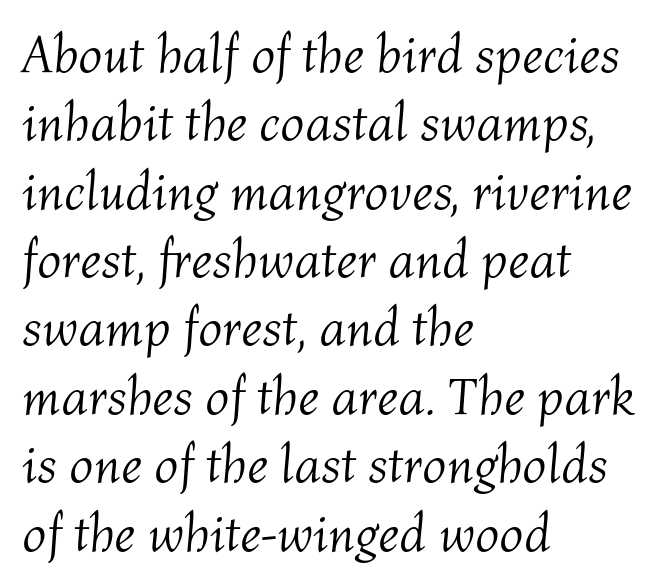
Q: Is the text bold? A: No.
Q: Is the text italic (slanted)? A: Yes, it leans right by about 4 degrees.
Q: Is the text underlined? A: No.
Q: How is the paragraph aligned? A: Left-aligned.
Q: Is the spacing between letters normal or unusually wide? A: Normal.
Q: Is the spacing between lines tight, normal or loose? A: Normal.
Q: Width (condensed, normal, or wide)? A: Normal.
Q: Stroke contrast? A: Medium.
Q: x-height? A: Medium.
Q: Monospaced? A: No.
